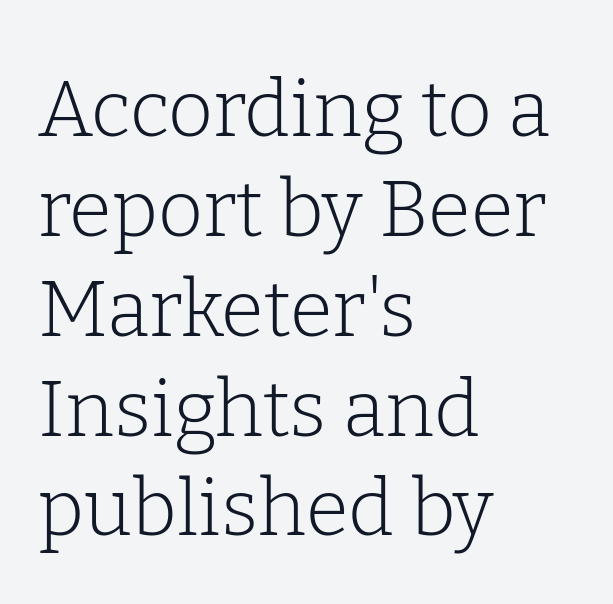
Nope, not italic — everything's standing straight. Each stroke keeps to a modest, everyday thickness or less. Varying glyph widths throughout — classic text-font behaviour. A typesetter would call this zero additional tracking. The letters carry serifs — small finishing strokes at the ends of their stems. Beneath every word, the page is bare.
